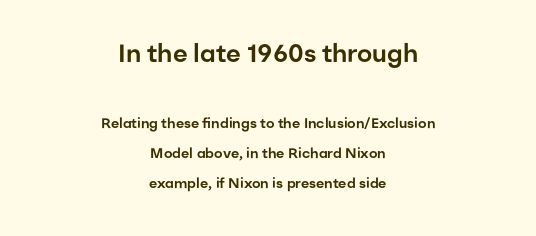
{"italic": "no", "underline": "no", "align": "center", "line_spacing": "loose", "line_spacing_ratio": 2.16, "letter_spacing": "normal", "letter_spacing_em": 0.0, "larger_block": "first", "size_ratio": 1.79, "glyph_px": 25}
